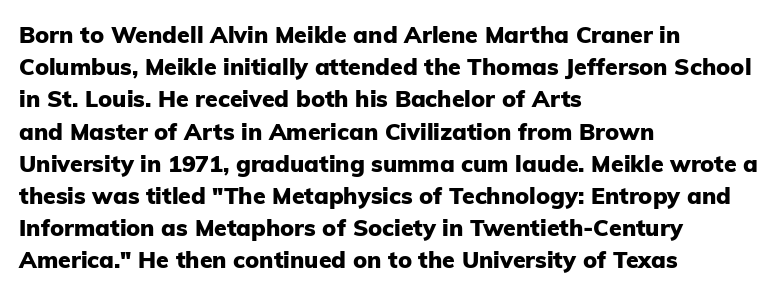
Teacher's note: observe the even left margin — that is flush-left alignment. Tracking here is standard; glyphs follow each other at the usual distance. Horizontal bands of white between lines are of average thickness. Is the type bold? Yes — the strokes are clearly thick and heavy. This is the regular roman posture of the typeface.
